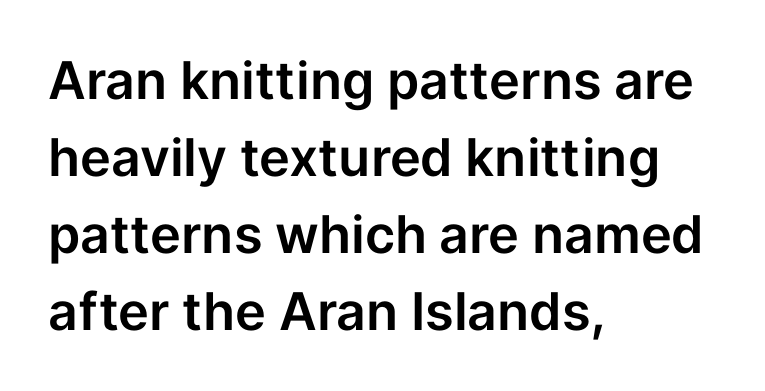
{"serif": "no", "italic": "no", "width": "normal", "stroke_contrast": "low", "x_height": "medium", "monospaced": "no", "underline": "no", "align": "left", "line_spacing": "normal", "line_spacing_ratio": 1.48, "letter_spacing": "normal", "letter_spacing_em": 0.0, "glyph_px": 52}
